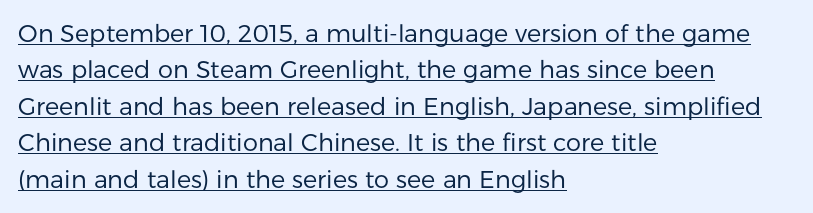
Is the stroke heavy? The answer is a plain regular-or-lighter. If you drew a line through each stem, it would be perfectly vertical. Vertical spacing — default. A classic flush-left, rag-right setting is used for this passage.
